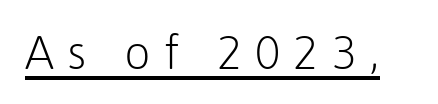
Q: Is the text bold? A: No.
Q: Is the text italic (slanted)? A: No, it is upright.
Q: Is the typeface a serif or a sans-serif typeface? A: Sans-serif.
Q: Is the text underlined? A: Yes.
Q: Is the spacing between letters normal or unusually wide? A: Unusually wide.
Q: Width (condensed, normal, or wide)? A: Normal.
Q: Stroke contrast? A: Low.
Q: x-height? A: Medium.
Q: Monospaced? A: No.
